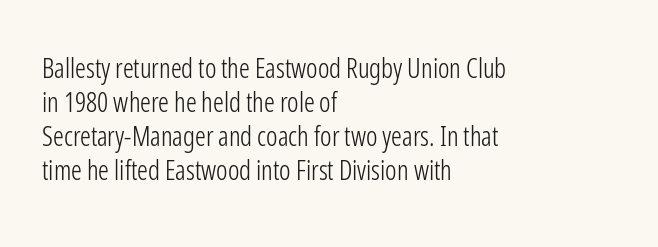
The image shows 27 px text type, upright; set left-aligned, normal line spacing (1.26x), normal letter spacing, not underlined.
